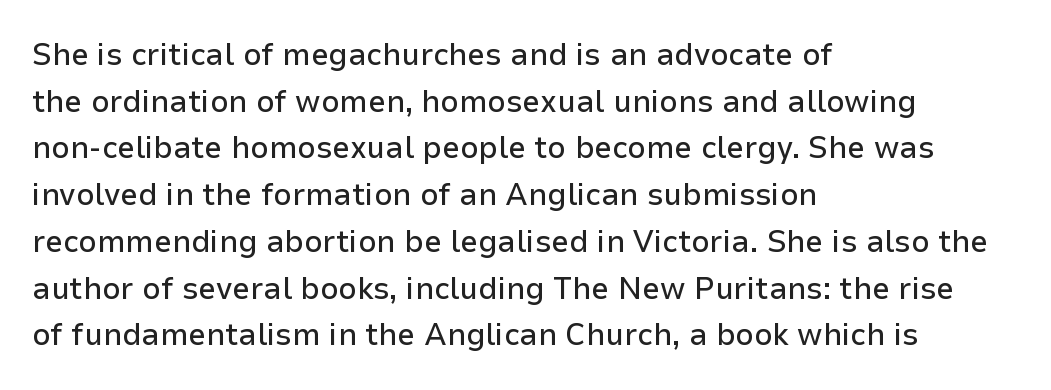
Q: Is the text italic (slanted)? A: No, it is upright.
Q: Is the typeface a serif or a sans-serif typeface? A: Sans-serif.
Q: Is the text underlined? A: No.
Q: How is the paragraph aligned? A: Left-aligned.
Q: Is the spacing between letters normal or unusually wide? A: Normal.
Q: Is the spacing between lines tight, normal or loose? A: Normal.
Q: Width (condensed, normal, or wide)? A: Normal.
Q: Stroke contrast? A: Low.
Q: x-height? A: Medium.
Q: Monospaced? A: No.
